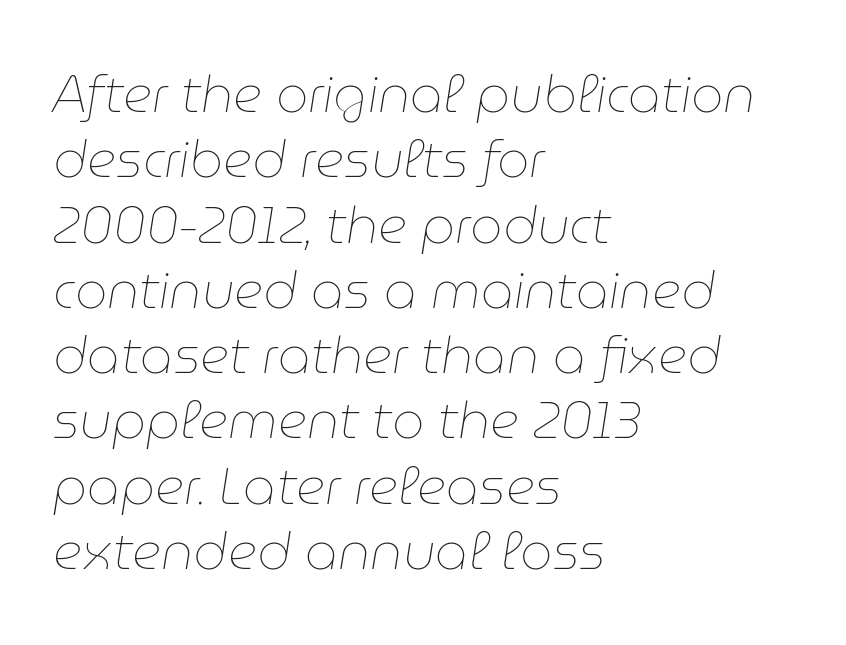
Line beginnings align vertically; line endings do not. Proportional: the letters do not fall into vertical columns. Baseline-to-baseline distance is the conventional proportion of letter height. The lettering tilts uniformly, giving the passage an italic look. Is the stroke heavy? The answer is a plain regular-or-lighter. A typesetter would call this zero additional tracking.
